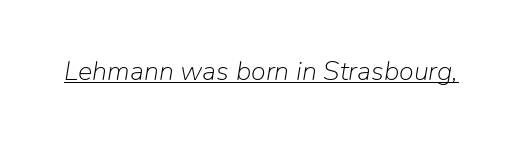
{"italic": "yes", "lean": "right", "slant_degrees": 9, "bold": "no", "underline": "yes", "letter_spacing": "normal", "letter_spacing_em": 0.0, "glyph_px": 27}
